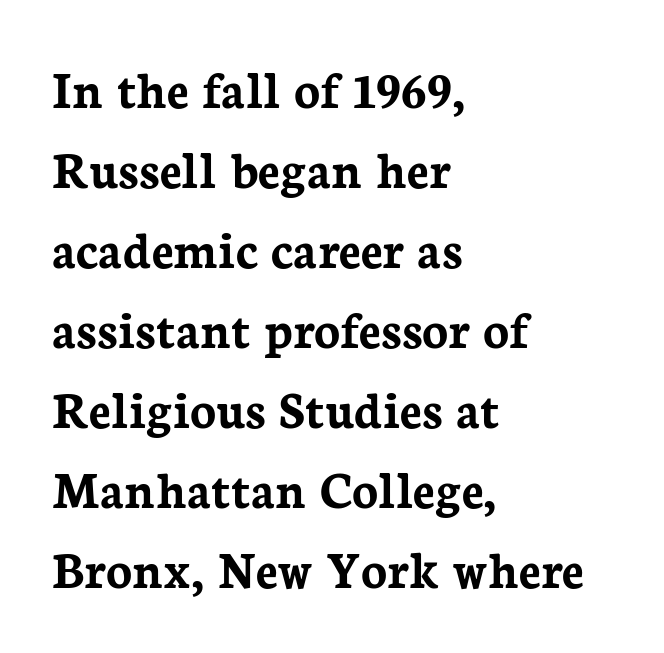
{"serif": "yes", "italic": "no", "bold": "yes", "weight": "semibold", "width": "normal", "stroke_contrast": "low", "x_height": "medium", "monospaced": "no", "underline": "no", "align": "left", "line_spacing": "normal", "line_spacing_ratio": 1.48, "letter_spacing": "normal", "letter_spacing_em": 0.0, "glyph_px": 54}
